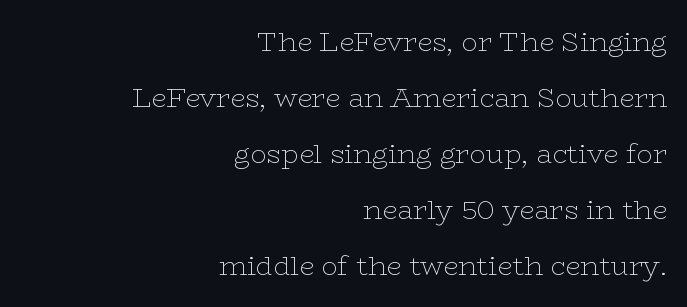
{"italic": "no", "bold": "no", "underline": "no", "align": "right", "line_spacing": "loose", "line_spacing_ratio": 2.07, "letter_spacing": "normal", "letter_spacing_em": 0.0, "glyph_px": 27}
